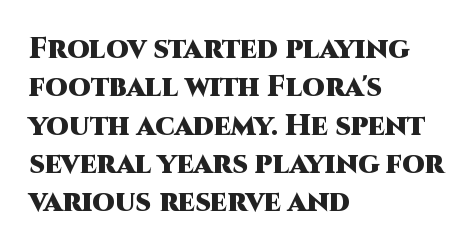
The image shows 29 px heavy sans-serif type, upright; set left-aligned, normal line spacing (1.32x), normal letter spacing, not underlined; high stroke contrast and a large x-height.
